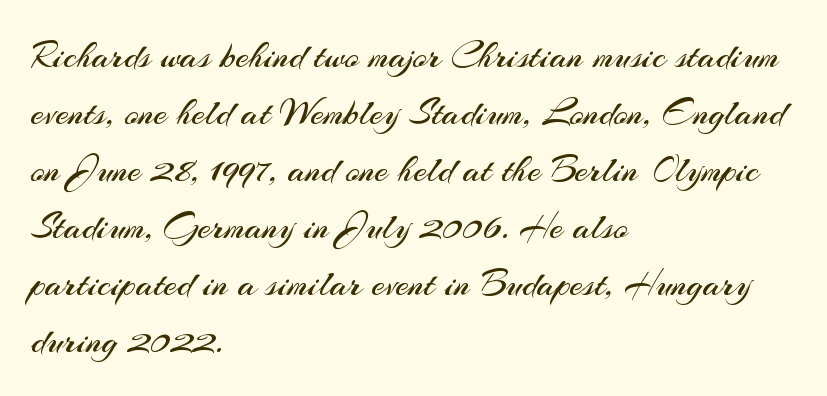
Q: Is the text bold? A: No.
Q: Is the text italic (slanted)? A: Yes.
Q: Is the typeface a serif or a sans-serif typeface? A: Sans-serif.
Q: Is the text underlined? A: No.
Q: How is the paragraph aligned? A: Left-aligned.
Q: Is the spacing between letters normal or unusually wide? A: Normal.
Q: Is the spacing between lines tight, normal or loose? A: Normal.
Q: Width (condensed, normal, or wide)? A: Normal.
Q: Stroke contrast? A: Medium.
Q: x-height? A: Small.
Q: Monospaced? A: No.
